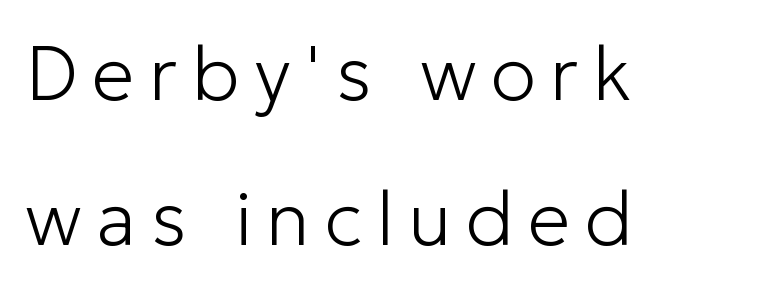
The image shows 76 px light sans-serif type, upright; set left-aligned, loose line spacing (1.91x), not underlined; low stroke contrast and a medium x-height.
